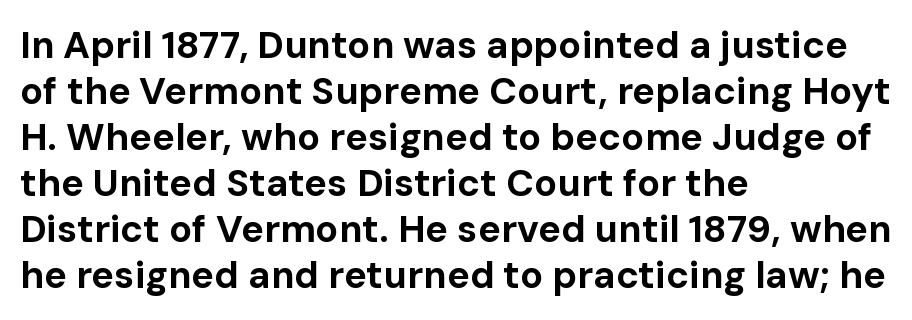
{"serif": "no", "italic": "no", "bold": "yes", "weight": "bold", "width": "normal", "stroke_contrast": "low", "x_height": "medium", "monospaced": "no", "underline": "no", "align": "left", "line_spacing_ratio": 1.21, "letter_spacing": "normal", "letter_spacing_em": 0.0, "glyph_px": 38}
